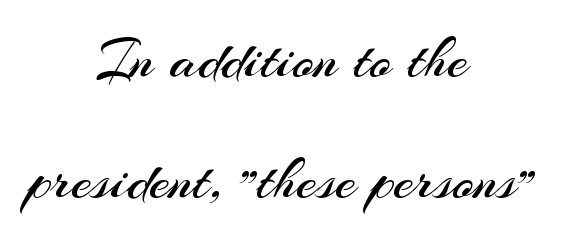
Q: Is the text bold? A: No.
Q: Is the text italic (slanted)? A: Yes.
Q: Is the typeface a serif or a sans-serif typeface? A: Sans-serif.
Q: Is the text underlined? A: No.
Q: How is the paragraph aligned? A: Centered.
Q: Is the spacing between letters normal or unusually wide? A: Normal.
Q: Is the spacing between lines tight, normal or loose? A: Loose.
Q: Width (condensed, normal, or wide)? A: Normal.
Q: Stroke contrast? A: Medium.
Q: x-height? A: Small.
Q: Monospaced? A: No.
